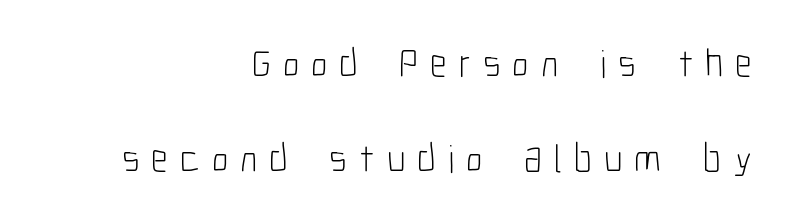
Each new line begins a long way beneath the previous one. This sample is right-justified, so line beginnings fall wherever the words allow. Is the type heavy? It reads as light-to-regular instead. Here the designer chose a conventional face with non-uniform glyph widths. The letters stand upright; this is a roman face. The string is rendered with underlining switched off.
